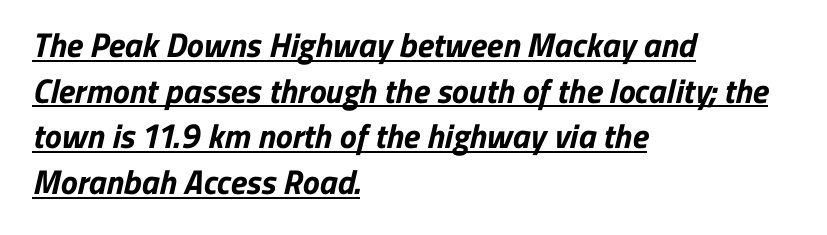
The image shows 34 px bold sans-serif type; set left-aligned, normal line spacing (1.34x), normal letter spacing, underlined; low stroke contrast and a medium x-height.
